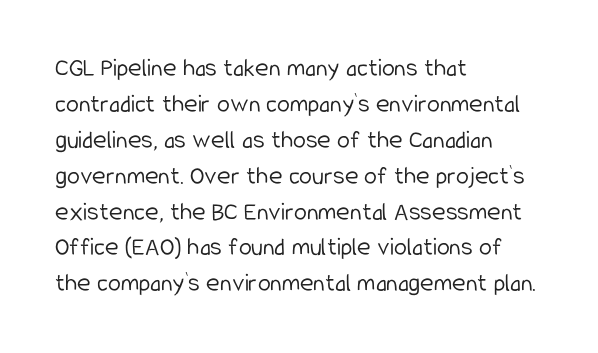
Q: Is the text bold? A: No.
Q: Is the text italic (slanted)? A: No, it is upright.
Q: Is the text underlined? A: No.
Q: How is the paragraph aligned? A: Left-aligned.
Q: Is the spacing between letters normal or unusually wide? A: Normal.
Q: Is the spacing between lines tight, normal or loose? A: Normal.
